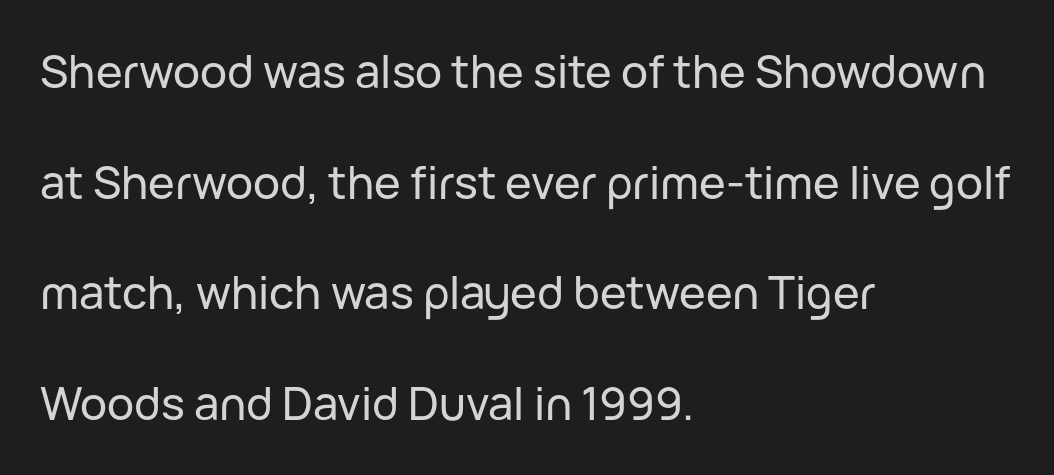
Q: Is the text italic (slanted)? A: No, it is upright.
Q: Is the typeface a serif or a sans-serif typeface? A: Sans-serif.
Q: Is the text underlined? A: No.
Q: How is the paragraph aligned? A: Left-aligned.
Q: Is the spacing between letters normal or unusually wide? A: Normal.
Q: Is the spacing between lines tight, normal or loose? A: Loose.
Q: Width (condensed, normal, or wide)? A: Normal.
Q: Stroke contrast? A: Low.
Q: x-height? A: Medium.
Q: Monospaced? A: No.
